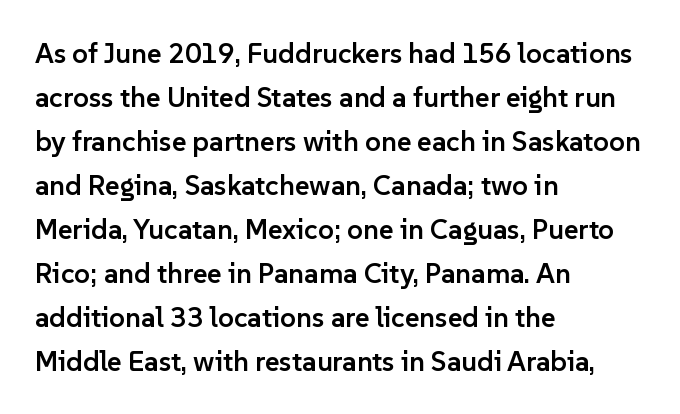
The rendering uses a semibold face; strokes are thickened but not to full bold. Each word holds together tightly as a unit, with standard inter-letter gaps. One glance says typical: line gaps are just what's usual. Casual observation: everything's shoved over to the left.
